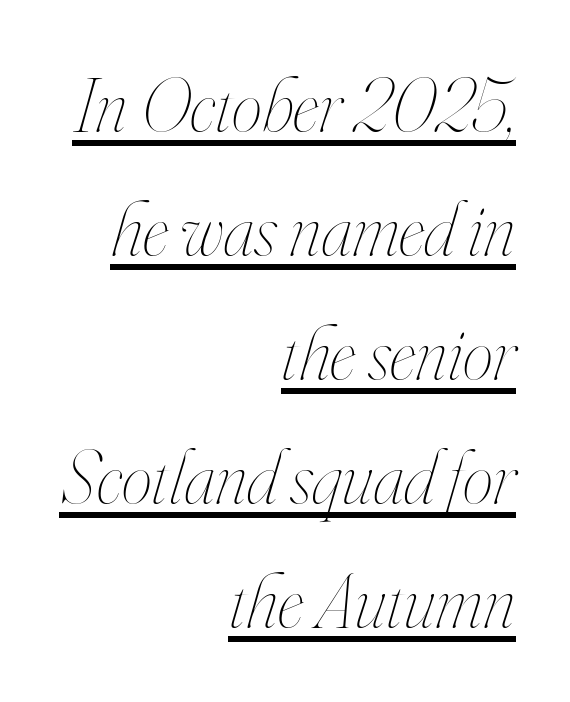
The image shows 77 px thin, condensed type, italic (leaning right); set right-aligned, normal line spacing (1.61x), normal letter spacing, underlined; high stroke contrast and a small x-height.
